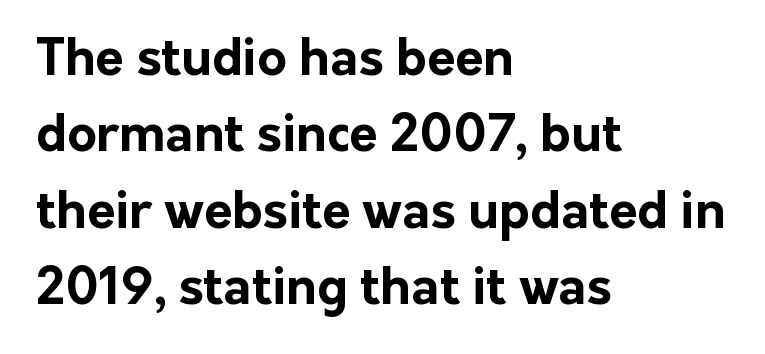
The image shows 51 px bold sans-serif type, upright; set left-aligned, normal line spacing (1.5x), normal letter spacing, not underlined; low stroke contrast and a medium x-height.
